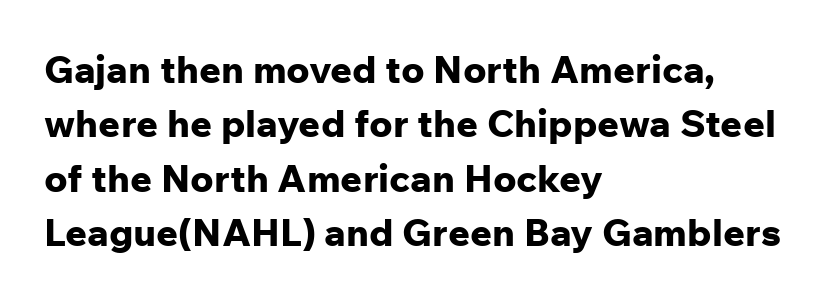
The image shows 38 px bold sans-serif type, upright; set left-aligned, normal line spacing (1.43x), normal letter spacing, not underlined; low stroke contrast and a medium x-height.
